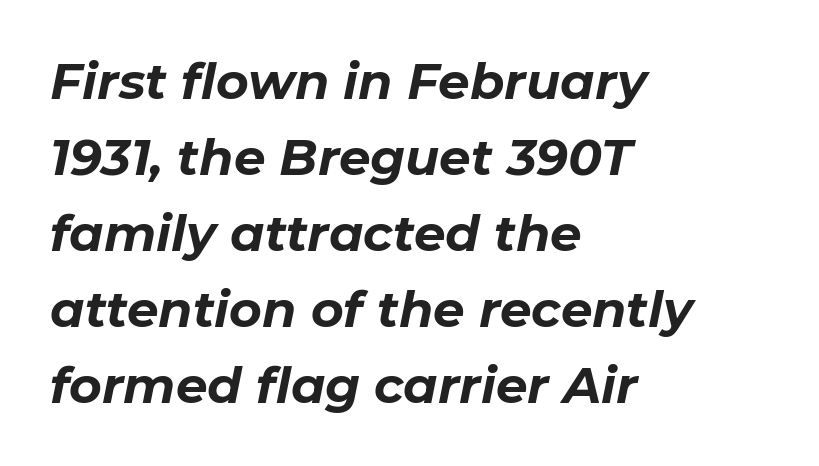
{"italic": "yes", "lean": "right", "slant_degrees": 11, "bold": "yes", "weight": "bold", "width": "normal", "stroke_contrast": "low", "x_height": "medium", "monospaced": "no", "underline": "no", "align": "left", "line_spacing": "normal", "line_spacing_ratio": 1.52, "letter_spacing": "normal", "letter_spacing_em": 0.0, "glyph_px": 50}
